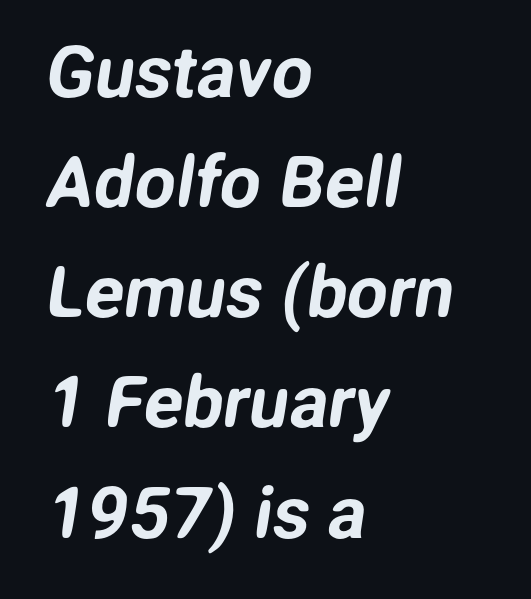
{"serif": "no", "width": "normal", "stroke_contrast": "low", "x_height": "medium", "monospaced": "no", "underline": "no", "align": "left", "line_spacing": "normal", "line_spacing_ratio": 1.53, "letter_spacing": "normal", "letter_spacing_em": 0.0, "glyph_px": 72}
